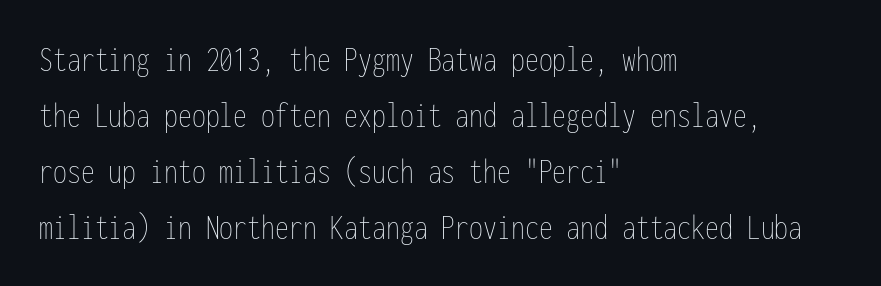
Note the uniform advance width — an 'i' takes as much space as an 'm'. Nope, not italic — everything's standing straight. Horizontally, the lines are justified to the leading edge only. No chunkiness to these letters — they're not bold. Vertically, the passage feels balanced, rows spaced as you'd expect. The baseline area is clear.
